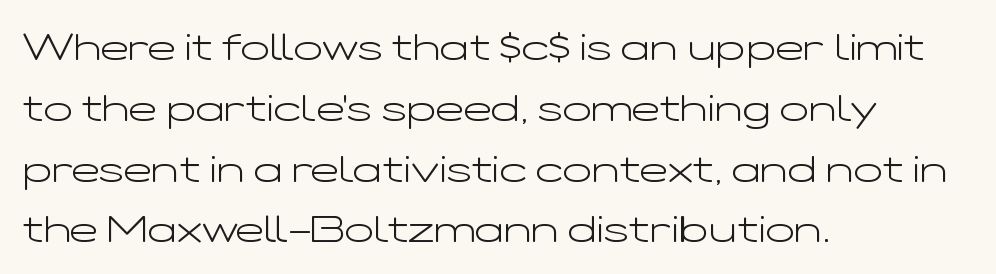
The image shows 38 px light, wide sans-serif type, upright; set left-aligned, normal line spacing (1.6x), normal letter spacing, not underlined; low stroke contrast and a medium x-height.
